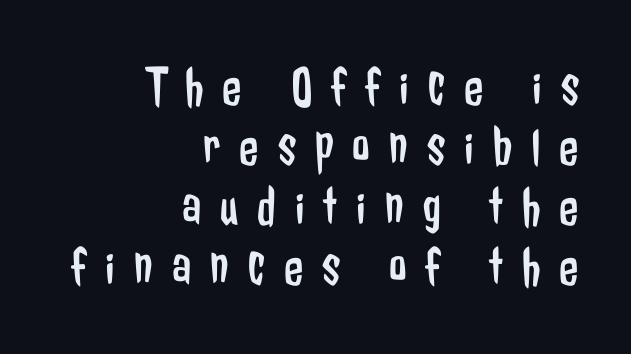
{"serif": "no", "italic": "no", "bold": "no", "weight": "regular", "width": "condensed", "stroke_contrast": "low", "x_height": "medium", "monospaced": "no", "underline": "no", "align": "right", "line_spacing": "tight", "line_spacing_ratio": 1.07, "letter_spacing": "wide", "letter_spacing_em": 0.34, "glyph_px": 56}
